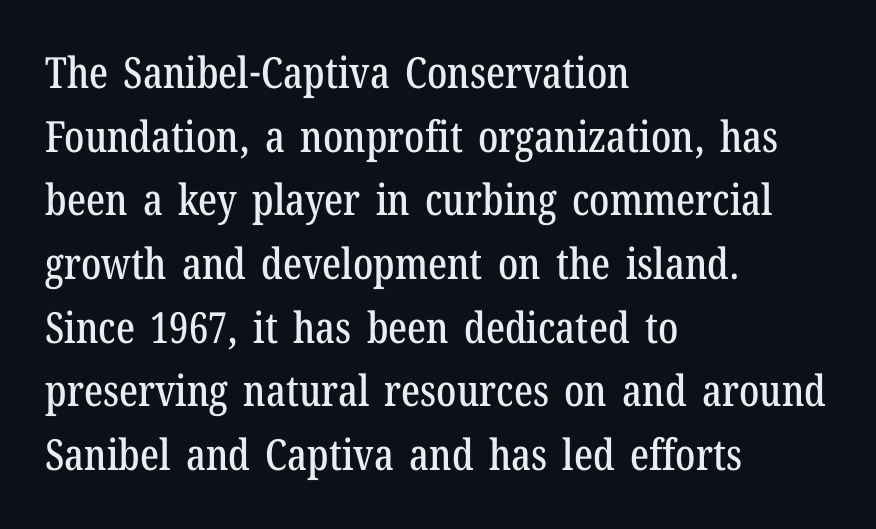
Baseline-to-baseline distance is the conventional proportion of letter height. You could call the tracking neutral — neither tight nor loose. This is roman type, the default non-slanted kind. Letters rest on an invisible, unmarked baseline. Here the designer chose a conventional face with non-uniform glyph widths.
